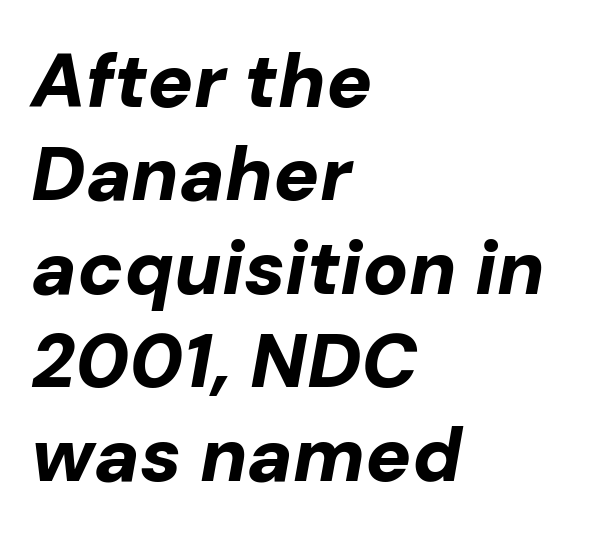
The image shows 76 px bold type, italic (leaning right); set left-aligned, line spacing 1.23x, normal letter spacing, not underlined; low stroke contrast and a medium x-height.
